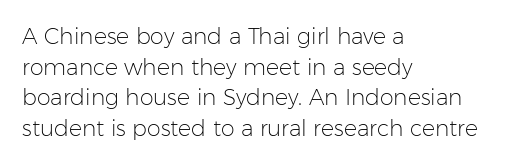
Here the glyphs are tracked normally, forming tight word shapes. This sample keeps an unexceptional amount of space between lines. Every character sits straight up, as roman type does. Each stroke keeps to a modest, everyday thickness or less. This rendering uses left alignment, leaving the right contour irregular. Descenders are the only things crossing below the line.
